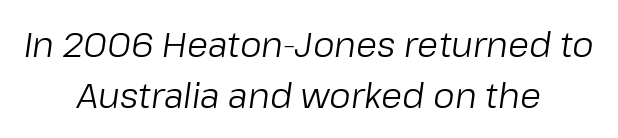
{"italic": "yes", "lean": "right", "slant_degrees": 8, "bold": "no", "weight": "regular", "width": "normal", "stroke_contrast": "low", "x_height": "medium", "monospaced": "no", "underline": "no", "align": "center", "line_spacing": "normal", "line_spacing_ratio": 1.5, "letter_spacing": "normal", "letter_spacing_em": 0.0, "glyph_px": 34}
